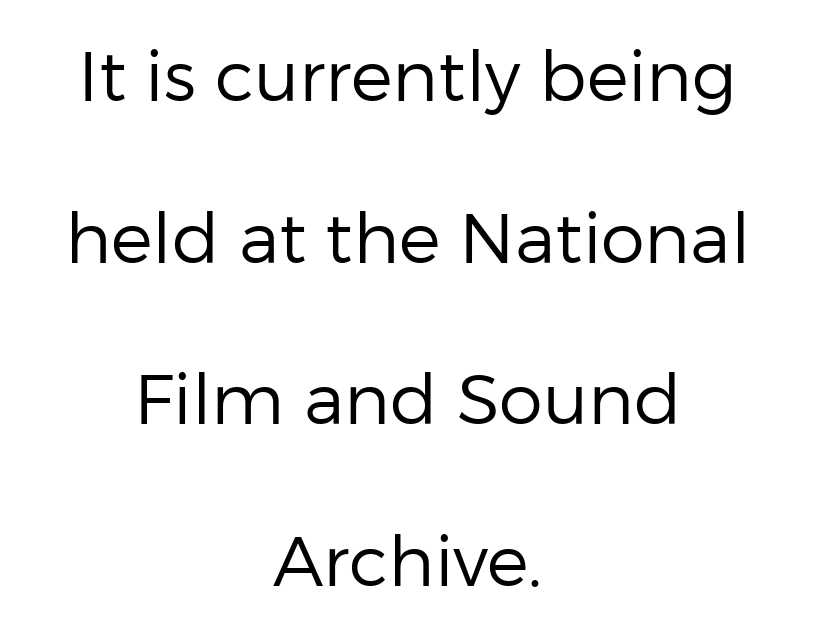
Q: Is the text bold? A: No.
Q: Is the text italic (slanted)? A: No, it is upright.
Q: Is the typeface a serif or a sans-serif typeface? A: Sans-serif.
Q: Is the text underlined? A: No.
Q: How is the paragraph aligned? A: Centered.
Q: Is the spacing between letters normal or unusually wide? A: Normal.
Q: Is the spacing between lines tight, normal or loose? A: Loose.
Q: Width (condensed, normal, or wide)? A: Normal.
Q: Stroke contrast? A: Low.
Q: x-height? A: Medium.
Q: Monospaced? A: No.
